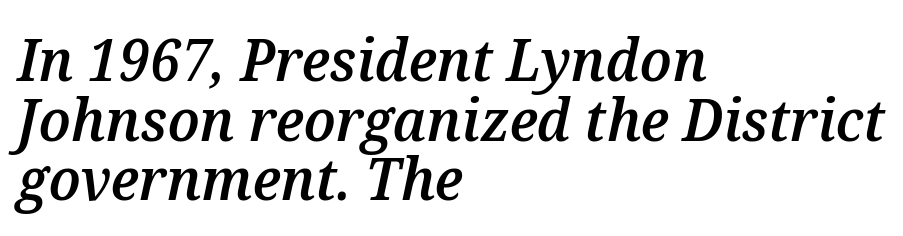
{"italic": "yes", "lean": "right", "slant_degrees": 12, "bold": "semi", "weight": "semibold", "width": "normal", "stroke_contrast": "medium", "x_height": "medium", "monospaced": "no", "underline": "no", "align": "left", "line_spacing": "tight", "line_spacing_ratio": 1.01, "letter_spacing": "normal", "letter_spacing_em": 0.0, "glyph_px": 59}
